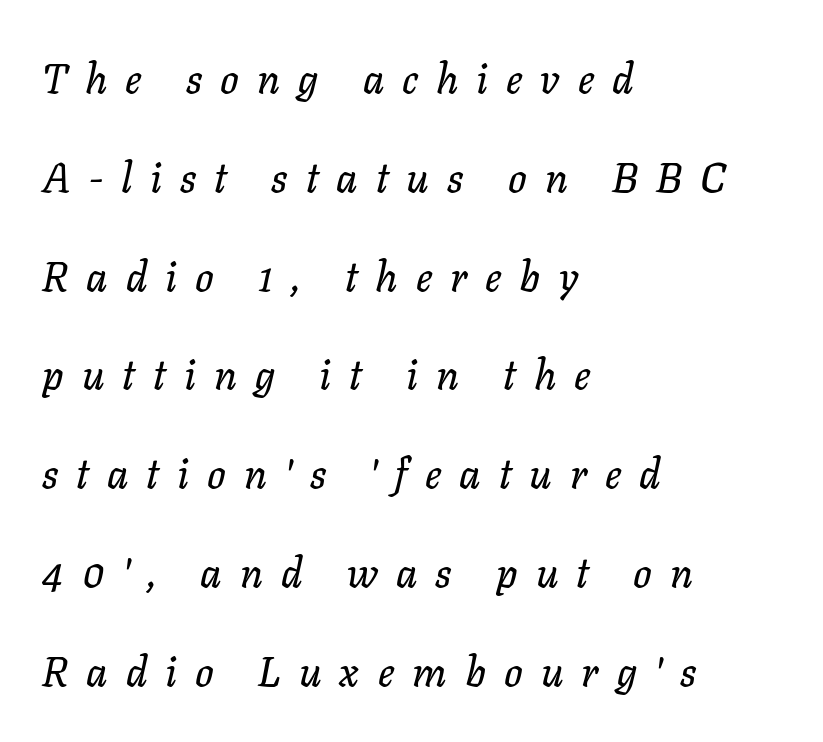
You could only call the tracking loose — the letters float apart. The rendering uses natural spacing where letterforms have individual widths. This block would shrink considerably if given ordinary leading; it's expanded now. The axis of the letterforms is tilted away from vertical. A classic flush-left, rag-right setting is used for this passage. A bare baseline throughout the passage.
